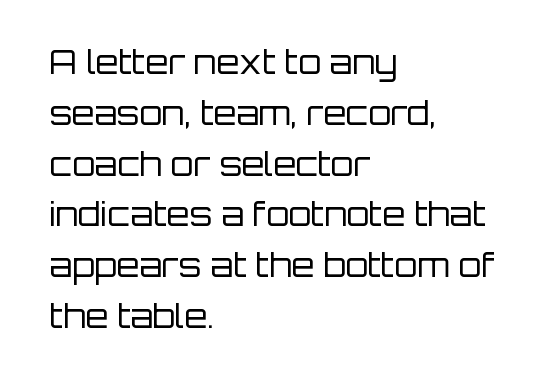
The image shows 33 px regular-weight sans-serif type, upright; set left-aligned, normal line spacing (1.54x), normal letter spacing, not underlined; low stroke contrast and a large x-height.
